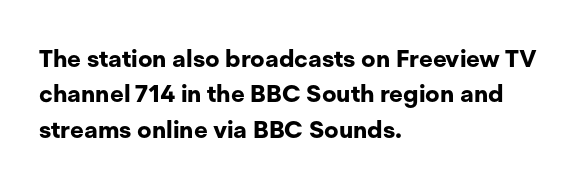
{"italic": "no", "bold": "yes", "underline": "no", "align": "left", "line_spacing": "normal", "line_spacing_ratio": 1.47, "letter_spacing": "normal", "letter_spacing_em": 0.0, "glyph_px": 24}
